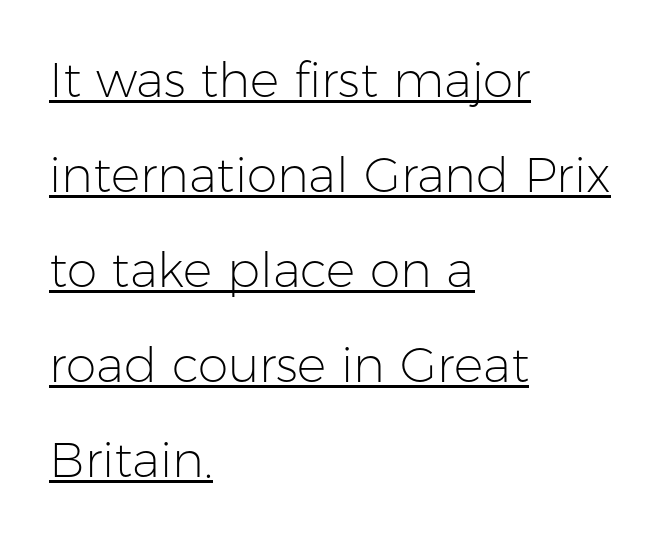
{"serif": "no", "italic": "no", "bold": "no", "weight": "light", "width": "normal", "stroke_contrast": "low", "x_height": "medium", "monospaced": "no", "underline": "yes", "align": "left", "line_spacing": "loose", "line_spacing_ratio": 1.94, "letter_spacing": "normal", "letter_spacing_em": 0.0, "glyph_px": 49}
